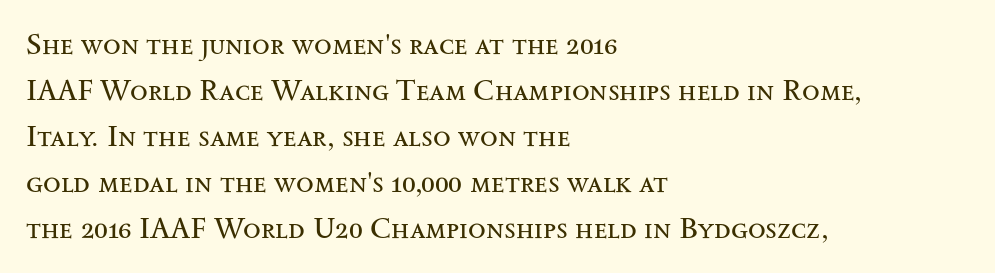
Q: Is the text bold? A: No.
Q: Is the text italic (slanted)? A: No, it is upright.
Q: Is the typeface a serif or a sans-serif typeface? A: Serif.
Q: Is the text underlined? A: No.
Q: How is the paragraph aligned? A: Left-aligned.
Q: Is the spacing between letters normal or unusually wide? A: Normal.
Q: Is the spacing between lines tight, normal or loose? A: Normal.
Q: Width (condensed, normal, or wide)? A: Wide.
Q: Stroke contrast? A: Medium.
Q: x-height? A: Small.
Q: Monospaced? A: No.
